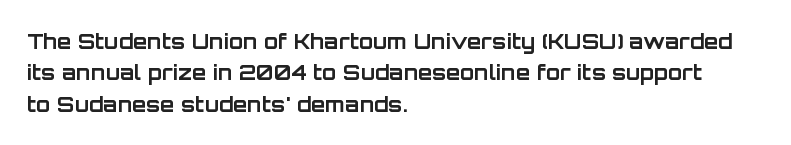
Q: Is the text bold? A: Yes.
Q: Is the text italic (slanted)? A: No, it is upright.
Q: Is the text underlined? A: No.
Q: How is the paragraph aligned? A: Left-aligned.
Q: Is the spacing between letters normal or unusually wide? A: Normal.
Q: Is the spacing between lines tight, normal or loose? A: Normal.
